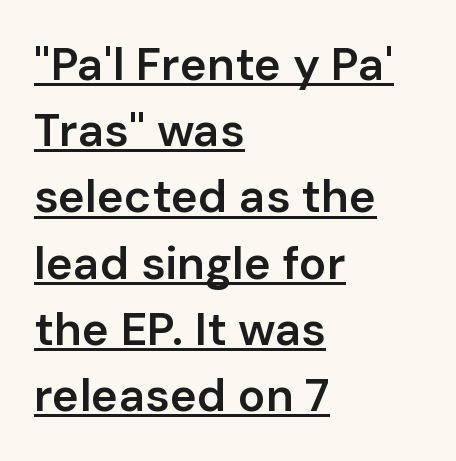
Q: Is the text bold? A: Semi-bold.
Q: Is the text italic (slanted)? A: No, it is upright.
Q: Is the typeface a serif or a sans-serif typeface? A: Sans-serif.
Q: Is the text underlined? A: Yes.
Q: How is the paragraph aligned? A: Left-aligned.
Q: Is the spacing between letters normal or unusually wide? A: Normal.
Q: Is the spacing between lines tight, normal or loose? A: Normal.
Q: Width (condensed, normal, or wide)? A: Normal.
Q: Stroke contrast? A: Low.
Q: x-height? A: Medium.
Q: Monospaced? A: No.
